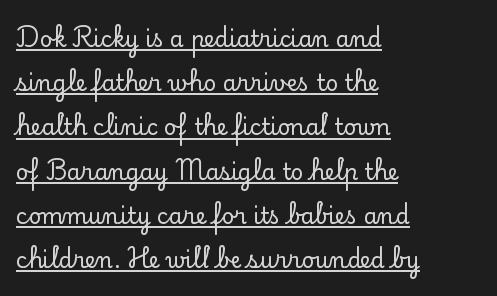
Q: Is the text italic (slanted)? A: No, it is upright.
Q: Is the text underlined? A: Yes.
Q: How is the paragraph aligned? A: Left-aligned.
Q: Is the spacing between letters normal or unusually wide? A: Normal.
Q: Is the spacing between lines tight, normal or loose? A: Loose.
